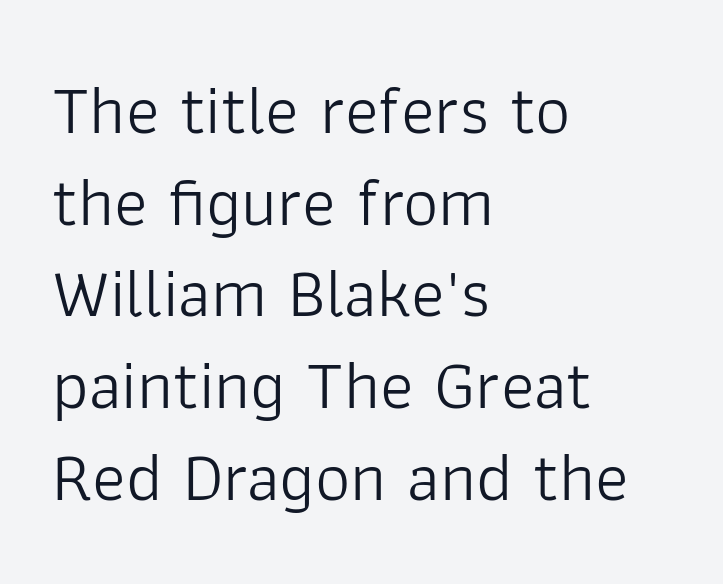
The image shows 70 px light sans-serif type, upright; set left-aligned, normal line spacing (1.31x), normal letter spacing, not underlined; low stroke contrast and a medium x-height.
